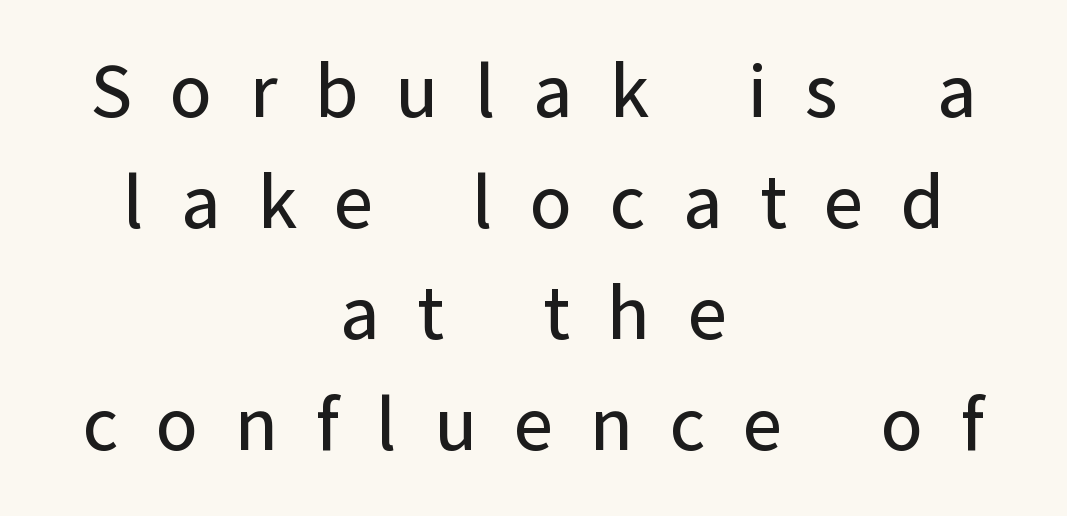
Q: Is the text italic (slanted)? A: No, it is upright.
Q: Is the typeface a serif or a sans-serif typeface? A: Sans-serif.
Q: Is the text underlined? A: No.
Q: How is the paragraph aligned? A: Centered.
Q: Is the spacing between letters normal or unusually wide? A: Unusually wide.
Q: Is the spacing between lines tight, normal or loose? A: Normal.
Q: Width (condensed, normal, or wide)? A: Normal.
Q: Stroke contrast? A: Low.
Q: x-height? A: Medium.
Q: Monospaced? A: No.
